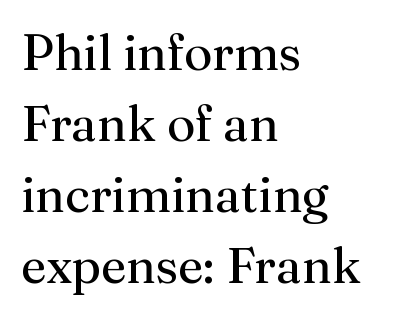
{"serif": "yes", "italic": "no", "bold": "no", "weight": "regular", "width": "normal", "stroke_contrast": "medium", "x_height": "medium", "monospaced": "no", "underline": "no", "align": "left", "line_spacing": "normal", "line_spacing_ratio": 1.42, "letter_spacing": "normal", "letter_spacing_em": 0.0, "glyph_px": 50}
